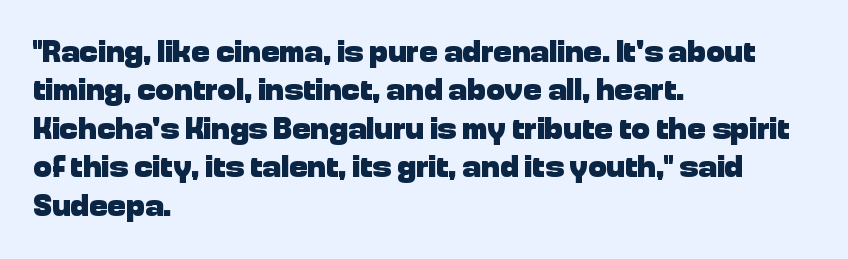
The image shows 31 px heavy sans-serif type, upright; set left-aligned, line spacing 1.24x, normal letter spacing, not underlined; low stroke contrast and a medium x-height.
